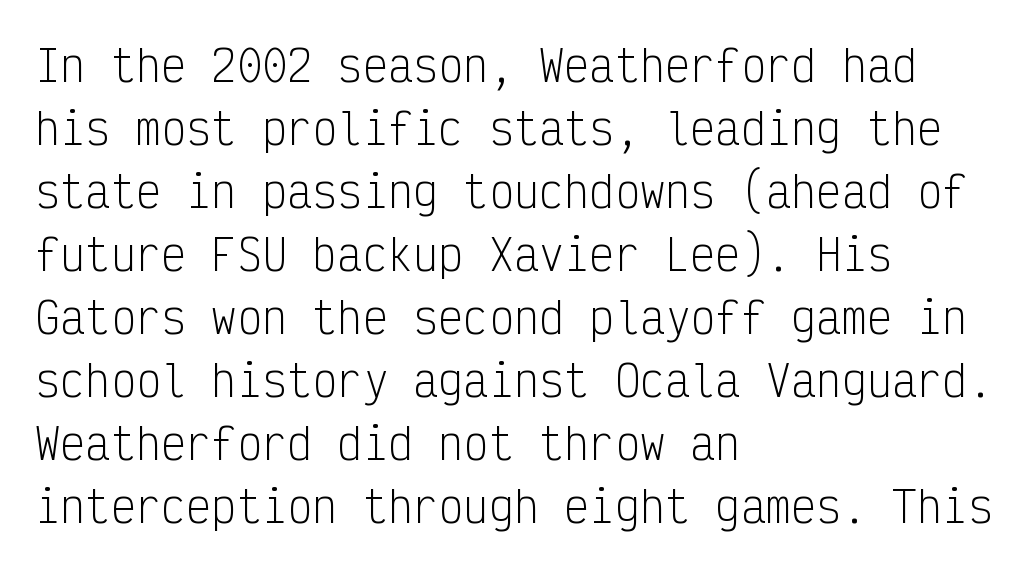
These lines sit exactly where default settings would place them. No letter is thick-stroked: the sample isn't bold. Fixed-width glyphs throughout — classic coding-font behaviour. Default kerning and tracking; the words read as compact shapes.
